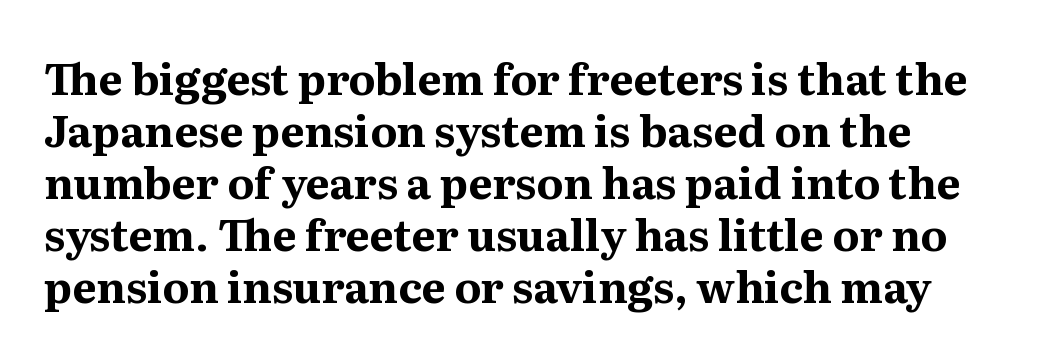
Q: Is the text bold? A: Yes.
Q: Is the text italic (slanted)? A: No, it is upright.
Q: Is the typeface a serif or a sans-serif typeface? A: Serif.
Q: Is the text underlined? A: No.
Q: How is the paragraph aligned? A: Left-aligned.
Q: Is the spacing between letters normal or unusually wide? A: Normal.
Q: Width (condensed, normal, or wide)? A: Normal.
Q: Stroke contrast? A: Medium.
Q: x-height? A: Medium.
Q: Monospaced? A: No.
